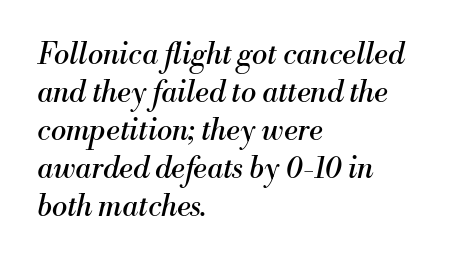
The image shows 29 px regular-weight serif type, italic (leaning right); set left-aligned, normal line spacing (1.31x), normal letter spacing, not underlined; medium stroke contrast and a small x-height.
